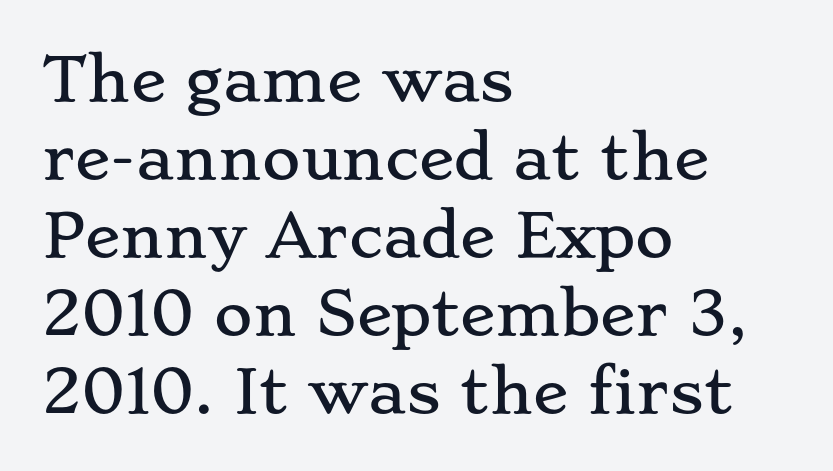
{"serif": "yes", "italic": "no", "width": "wide", "stroke_contrast": "low", "x_height": "small", "monospaced": "no", "underline": "no", "align": "left", "line_spacing": "normal", "line_spacing_ratio": 1.32, "letter_spacing": "normal", "letter_spacing_em": 0.0, "glyph_px": 59}
